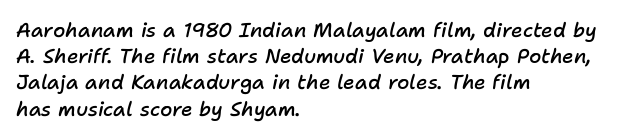
{"italic": "yes", "lean": "right", "slant_degrees": 11, "bold": "semi", "underline": "no", "align": "left", "line_spacing": "normal", "line_spacing_ratio": 1.31, "letter_spacing": "normal", "letter_spacing_em": 0.0, "glyph_px": 20}
